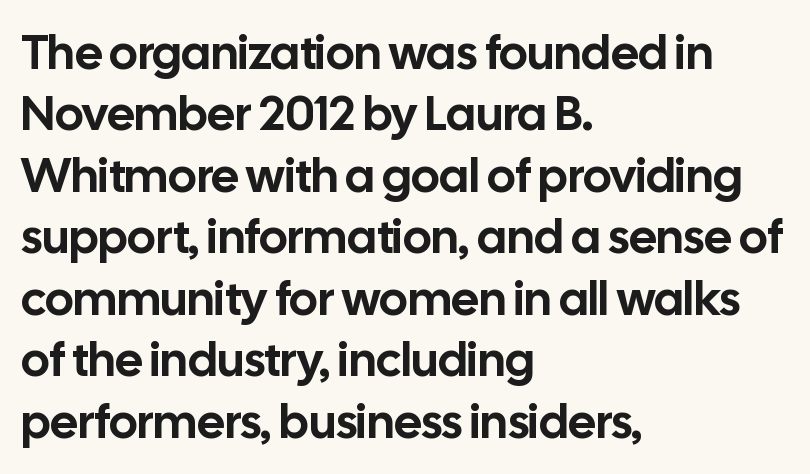
This sample uses a sans-serif face. Reading down the column, the eye jumps a familiar distance to each next line. Descender tails drop into unmarked territory. The horizontal fit of the characters is conventional and even. The paragraph has a hard left edge and a soft right edge.
